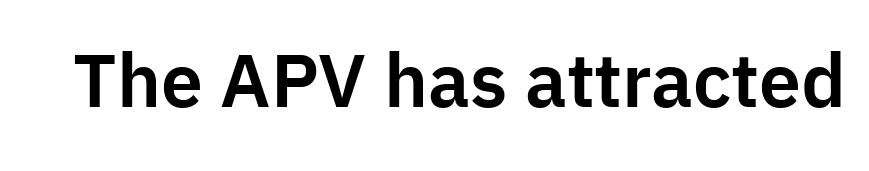
The image shows 75 px sans-serif type, upright; set normal letter spacing, not underlined; low stroke contrast and a medium x-height.
